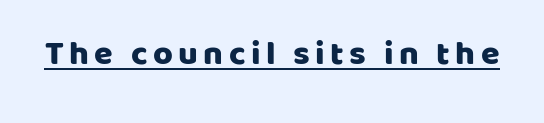
Q: Is the text italic (slanted)? A: No, it is upright.
Q: Is the typeface a serif or a sans-serif typeface? A: Sans-serif.
Q: Is the text underlined? A: Yes.
Q: Width (condensed, normal, or wide)? A: Normal.
Q: Stroke contrast? A: Low.
Q: x-height? A: Large.
Q: Monospaced? A: No.
